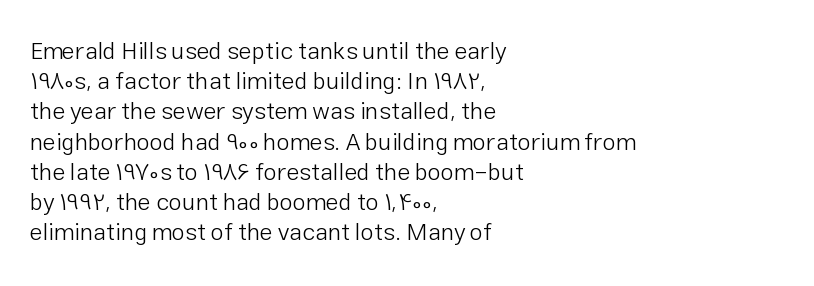
The image shows 24 px text type, upright; set left-aligned, normal line spacing (1.26x), normal letter spacing, not underlined.
